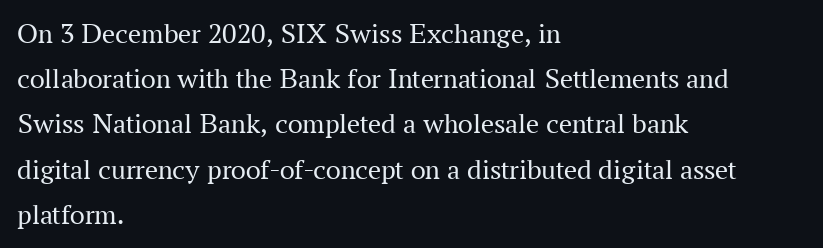
Q: Is the text bold? A: No.
Q: Is the text italic (slanted)? A: No, it is upright.
Q: Is the typeface a serif or a sans-serif typeface? A: Serif.
Q: Is the text underlined? A: No.
Q: How is the paragraph aligned? A: Left-aligned.
Q: Is the spacing between letters normal or unusually wide? A: Normal.
Q: Is the spacing between lines tight, normal or loose? A: Normal.
Q: Width (condensed, normal, or wide)? A: Normal.
Q: Stroke contrast? A: Medium.
Q: x-height? A: Medium.
Q: Monospaced? A: No.
